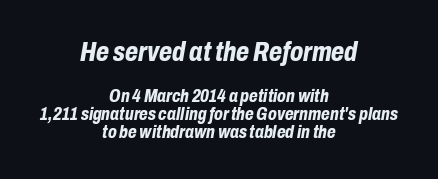
Q: Is the text bold? A: Yes.
Q: Is the text italic (slanted)? A: Yes, it leans right by about 10 degrees.
Q: Is the text underlined? A: No.
Q: How is the paragraph aligned? A: Centered.
Q: Is the spacing between letters normal or unusually wide? A: Normal.
Q: Is the spacing between lines tight, normal or loose? A: Tight.
Q: Which block of text is set in a larger size, the first (top) or the second (bottom)? A: The first (top) one.
